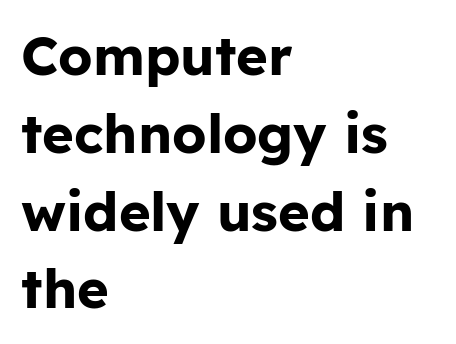
The image shows 54 px bold sans-serif type, upright; set left-aligned, normal line spacing (1.44x), normal letter spacing, not underlined; low stroke contrast and a medium x-height.
